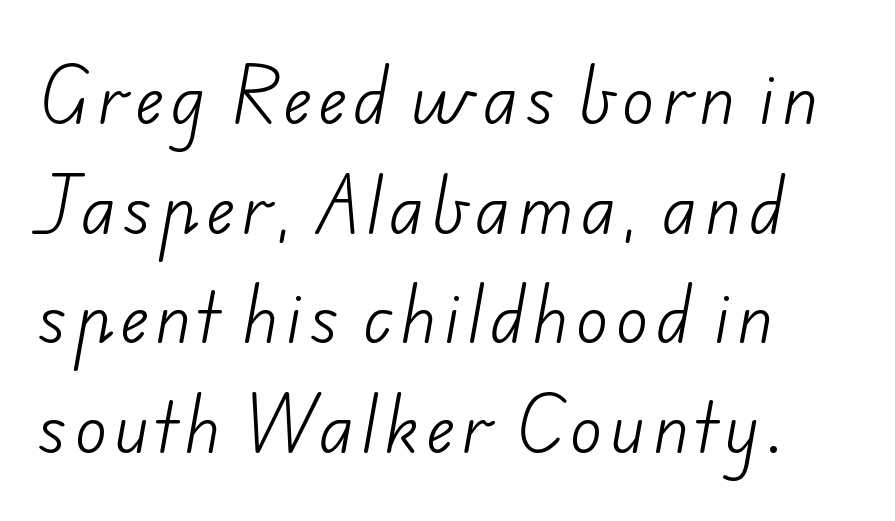
This rendering uses left alignment, leaving the right contour irregular. You could not count columns in this text — the font is proportionally spaced. The letters look calm and open, with moderate or lighter stems. Each letter's strokes conclude bluntly, with no projecting serifs.
